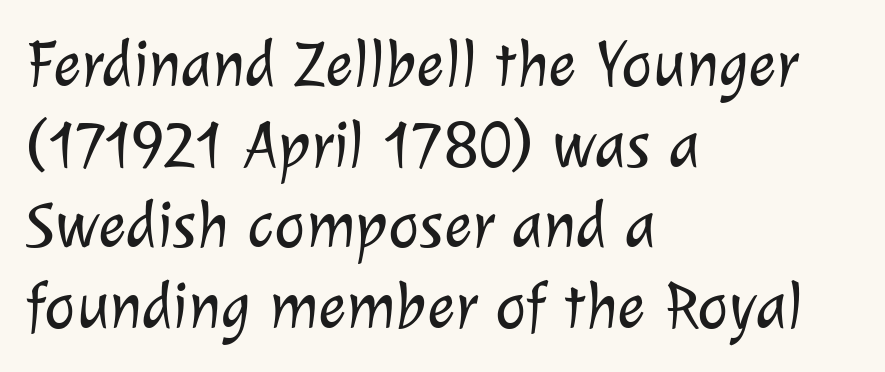
{"serif": "no", "bold": "no", "weight": "light", "width": "normal", "stroke_contrast": "low", "x_height": "medium", "monospaced": "no", "underline": "no", "align": "left", "line_spacing_ratio": 1.22, "letter_spacing": "normal", "letter_spacing_em": 0.0, "glyph_px": 66}
